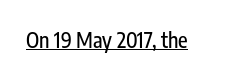
Students, note that the glyphs here touch the page at normal intervals. Does a line run under the words? Yes, clearly. Designer's note — italics off, roman on.
